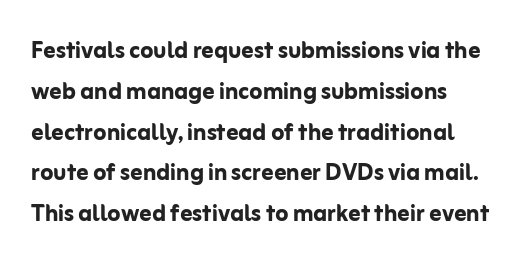
{"serif": "no", "italic": "no", "bold": "yes", "weight": "semibold", "width": "normal", "stroke_contrast": "low", "x_height": "medium", "monospaced": "no", "underline": "no", "line_spacing": "normal", "line_spacing_ratio": 1.36, "letter_spacing": "normal", "letter_spacing_em": 0.0, "glyph_px": 30}
